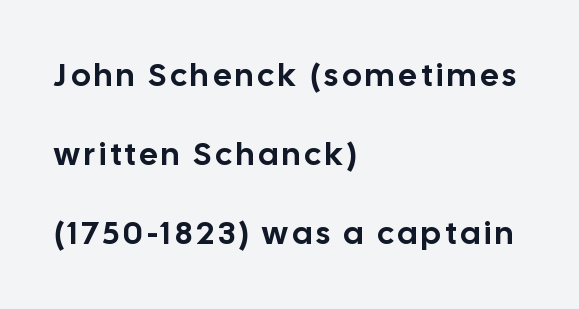
The image shows 32 px sans-serif type, upright; set left-aligned, loose line spacing (2.47x), not underlined; low stroke contrast and a medium x-height.
